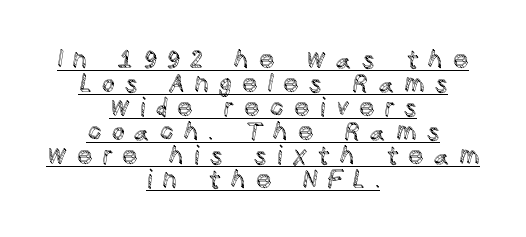
Q: Is the text italic (slanted)? A: Yes.
Q: Is the text underlined? A: Yes.
Q: How is the paragraph aligned? A: Centered.
Q: Is the spacing between letters normal or unusually wide? A: Unusually wide.
Q: Is the spacing between lines tight, normal or loose? A: Tight.
